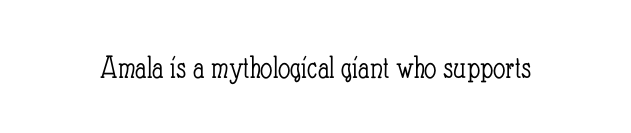
{"italic": "no", "bold": "no", "weight": "light", "width": "condensed", "stroke_contrast": "low", "x_height": "small", "monospaced": "no", "underline": "no", "letter_spacing": "normal", "letter_spacing_em": 0.0, "glyph_px": 34}
